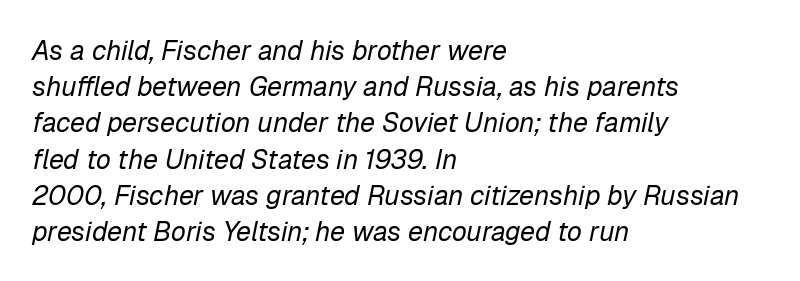
The image shows 27 px text type, italic (leaning right); set left-aligned, normal line spacing (1.34x), normal letter spacing, not underlined.
